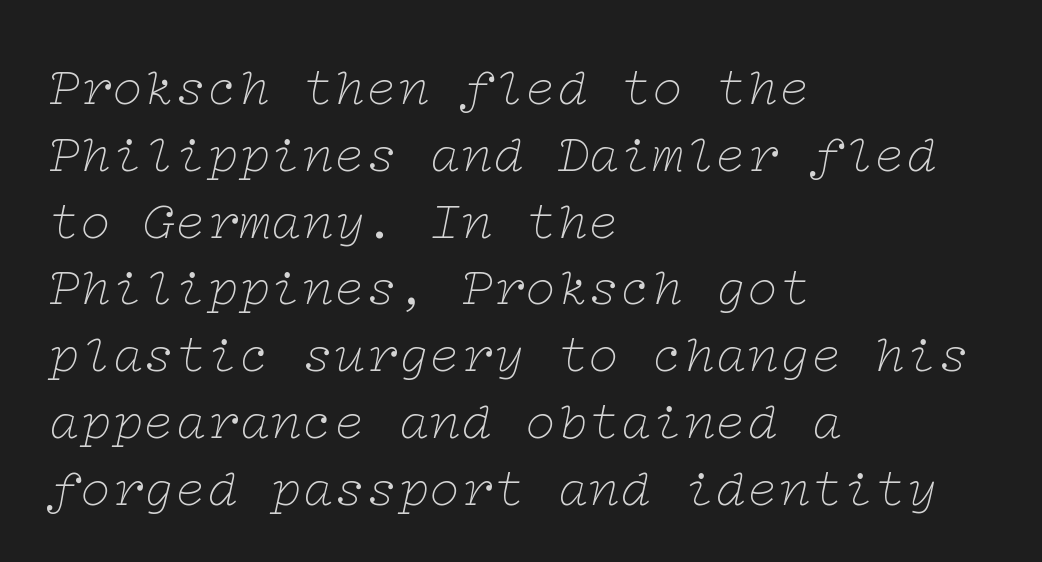
Q: Is the text bold? A: No.
Q: Is the text italic (slanted)? A: Yes, it leans right by about 12 degrees.
Q: Is the typeface a serif or a sans-serif typeface? A: Serif.
Q: Is the text underlined? A: No.
Q: How is the paragraph aligned? A: Left-aligned.
Q: Is the spacing between letters normal or unusually wide? A: Normal.
Q: Is the spacing between lines tight, normal or loose? A: Normal.
Q: Width (condensed, normal, or wide)? A: Wide.
Q: Stroke contrast? A: Low.
Q: x-height? A: Medium.
